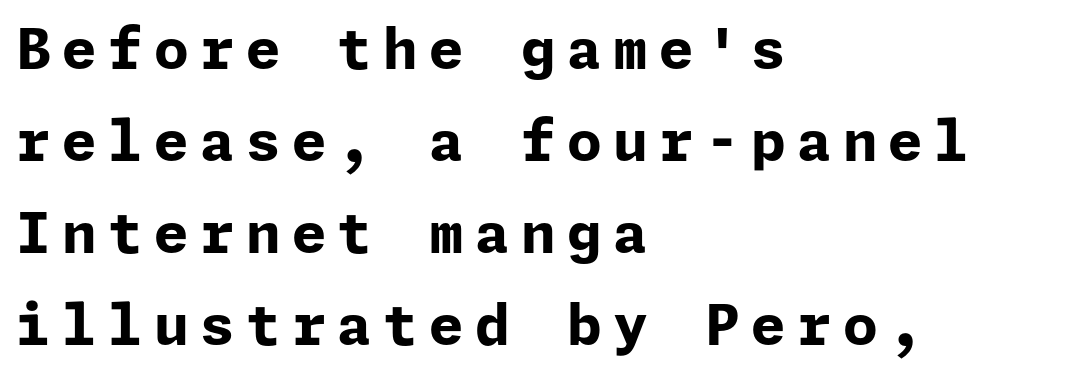
Q: Is the text bold? A: Yes.
Q: Is the text italic (slanted)? A: No, it is upright.
Q: Is the typeface a serif or a sans-serif typeface? A: Sans-serif.
Q: Is the text underlined? A: No.
Q: How is the paragraph aligned? A: Left-aligned.
Q: Is the spacing between letters normal or unusually wide? A: Unusually wide.
Q: Is the spacing between lines tight, normal or loose? A: Normal.
Q: Width (condensed, normal, or wide)? A: Normal.
Q: Stroke contrast? A: Low.
Q: x-height? A: Medium.
